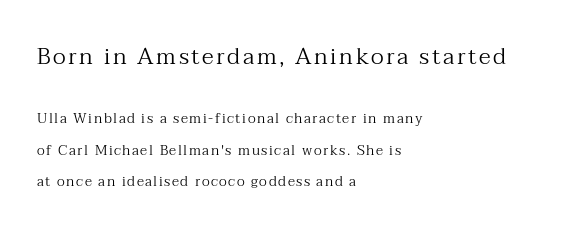
The image shows 23 px text type, upright; set left-aligned, loose line spacing (2.22x), not underlined; the first (top) block is 1.64x larger.
